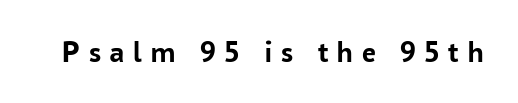
{"serif": "no", "italic": "no", "bold": "yes", "weight": "semibold", "width": "normal", "stroke_contrast": "low", "x_height": "medium", "monospaced": "no", "underline": "no", "letter_spacing": "wide", "letter_spacing_em": 0.27, "glyph_px": 31}
